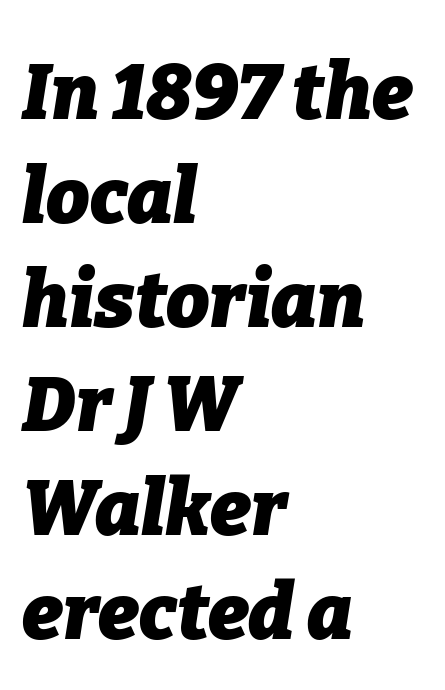
The strokes are fattened all the way to bold. Here the designer chose a conventional face with non-uniform glyph widths. If you drew a ruler down the left edge, every line would touch it. Nobody touched the tracking dial on this one. A bare baseline throughout the passage.
